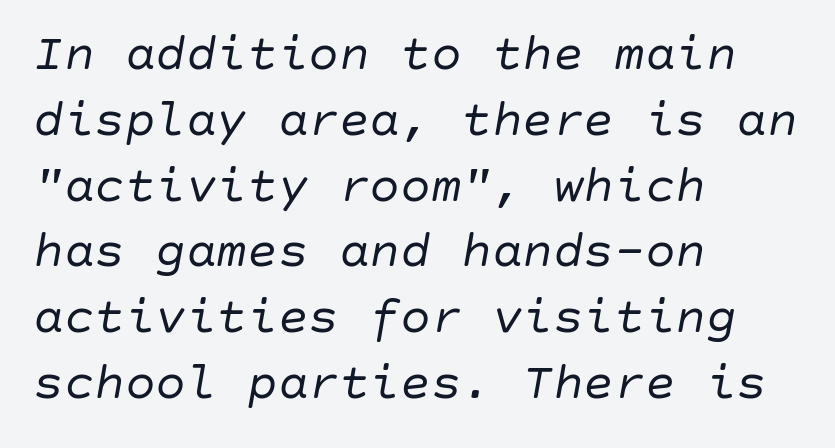
The image shows 51 px regular-weight type, italic (leaning right); set left-aligned, normal line spacing (1.29x), normal letter spacing, not underlined; low stroke contrast and a large x-height.
